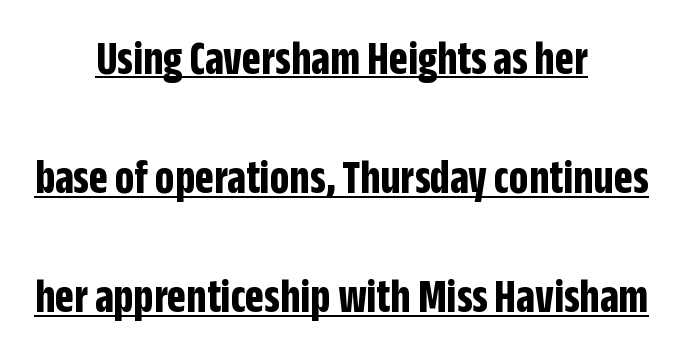
The image shows 49 px bold, condensed sans-serif type, upright; set centered, loose line spacing (2.43x), normal letter spacing, underlined; low stroke contrast and a large x-height.
